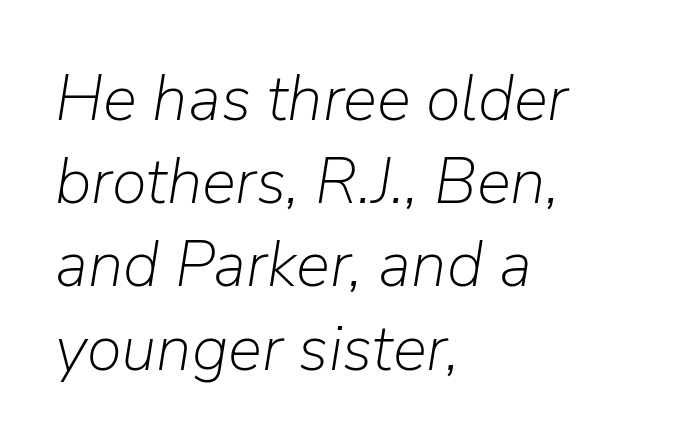
The image shows 64 px light type, italic (leaning right); set left-aligned, normal line spacing (1.3x), normal letter spacing, not underlined; low stroke contrast and a medium x-height.
